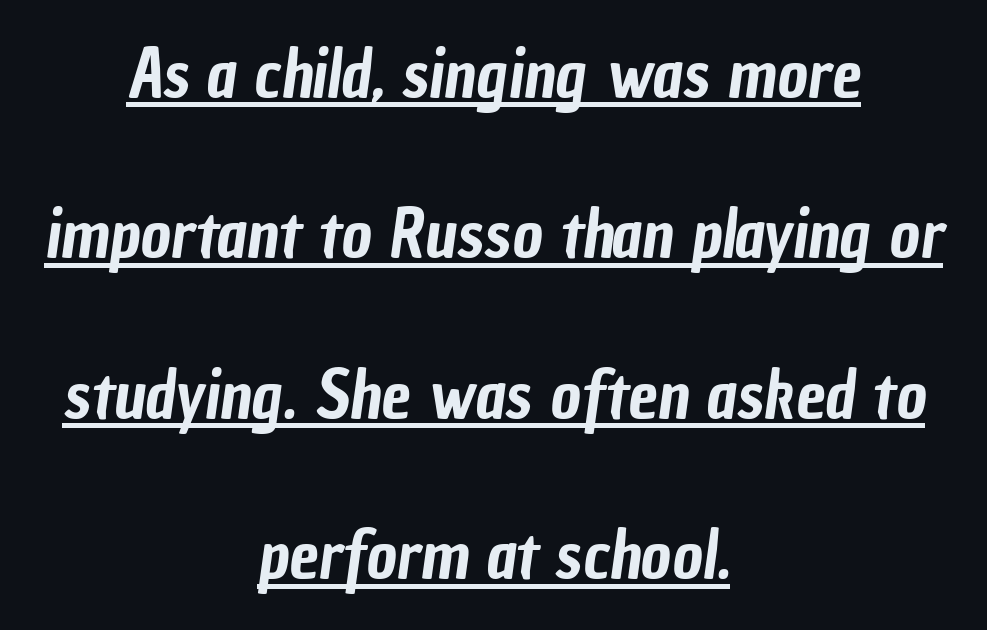
The image shows 66 px condensed sans-serif type; set centered, loose line spacing (2.43x), normal letter spacing, underlined; low stroke contrast and a medium x-height.
